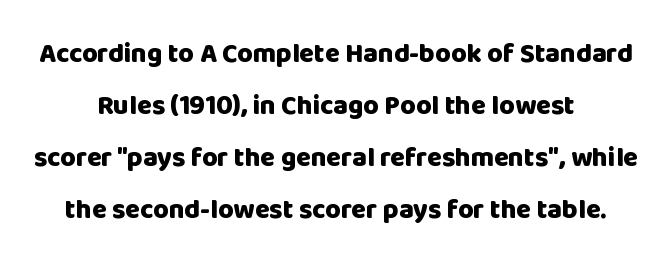
Q: Is the text bold? A: Yes.
Q: Is the text italic (slanted)? A: No, it is upright.
Q: Is the text underlined? A: No.
Q: How is the paragraph aligned? A: Centered.
Q: Is the spacing between letters normal or unusually wide? A: Normal.
Q: Is the spacing between lines tight, normal or loose? A: Loose.
